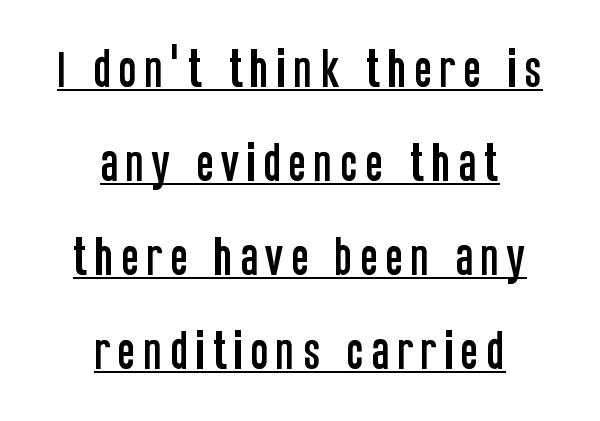
{"serif": "no", "italic": "no", "width": "condensed", "stroke_contrast": "low", "x_height": "large", "monospaced": "no", "underline": "yes", "align": "center", "line_spacing": "loose", "line_spacing_ratio": 2.24, "glyph_px": 42}
